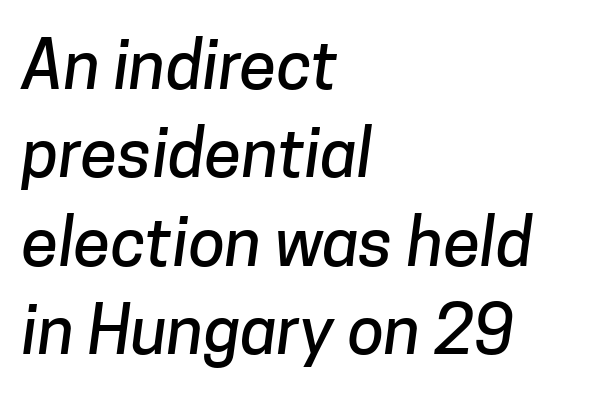
These lines are set flush left with a ragged right edge. Nobody touched the tracking dial on this one. No feet cap the strokes, marking this as sans-serif type. Each new line begins a customary step beneath the previous one. A clean baseline with only descenders dipping below it.
